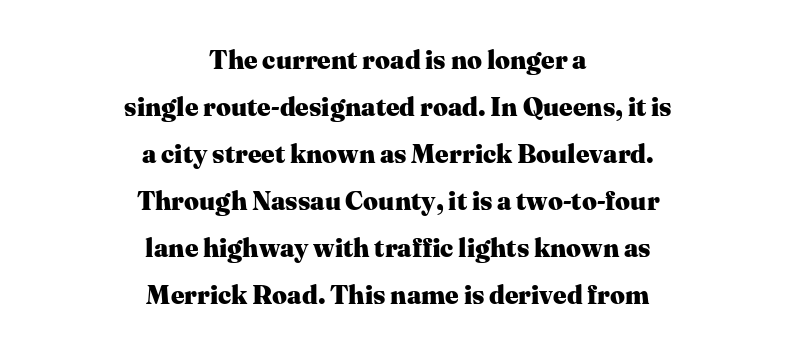
{"italic": "no", "bold": "yes", "underline": "no", "align": "center", "line_spacing_ratio": 1.81, "letter_spacing": "normal", "letter_spacing_em": 0.0, "glyph_px": 26}
